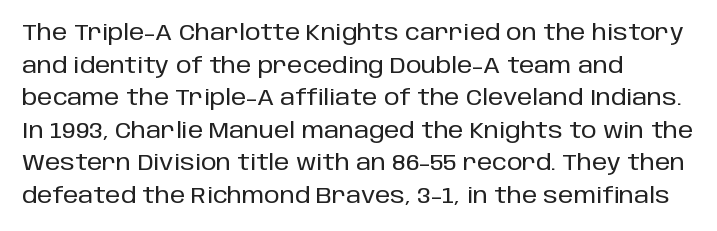
Q: Is the text italic (slanted)? A: No, it is upright.
Q: Is the text underlined? A: No.
Q: How is the paragraph aligned? A: Left-aligned.
Q: Is the spacing between letters normal or unusually wide? A: Normal.
Q: Is the spacing between lines tight, normal or loose? A: Normal.
